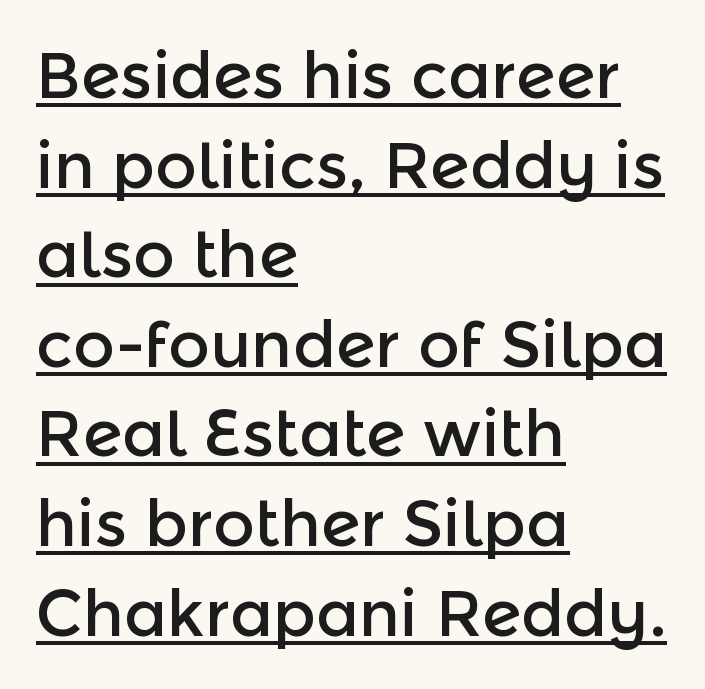
The image shows 64 px sans-serif type, upright; set left-aligned, normal line spacing (1.4x), normal letter spacing, underlined; a medium x-height.
